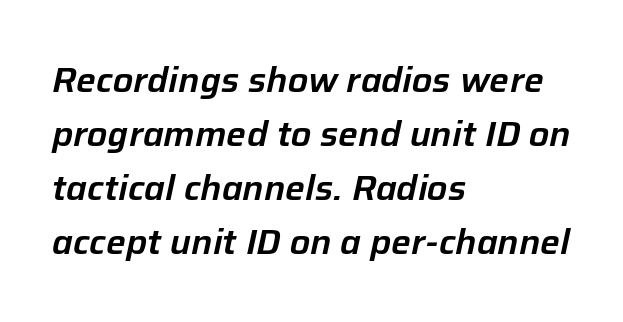
Proportional: the letters do not fall into vertical columns. Has an underline been added? It has not. The whole block is typeset with a tilt. Line beginnings align vertically; line endings do not. Baseline-to-baseline distance is the conventional proportion of letter height.
